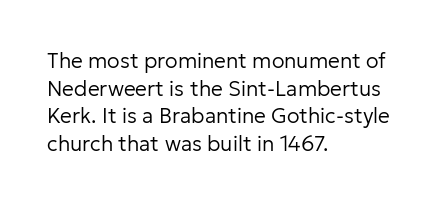
Q: Is the text bold? A: No.
Q: Is the text italic (slanted)? A: No, it is upright.
Q: Is the text underlined? A: No.
Q: How is the paragraph aligned? A: Left-aligned.
Q: Is the spacing between letters normal or unusually wide? A: Normal.
Q: Is the spacing between lines tight, normal or loose? A: Normal.
